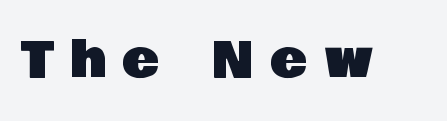
The image shows 50 px sans-serif type, upright; set unusually wide letter spacing (+0.35 em), not underlined; low stroke contrast and a large x-height.
